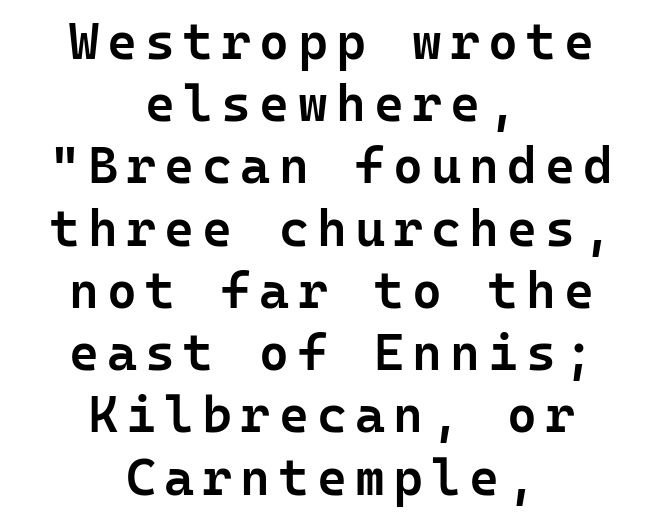
The image shows 51 px semibold sans-serif type, upright, monospaced; set centered, line spacing 1.22x, not underlined; low stroke contrast and a medium x-height.
